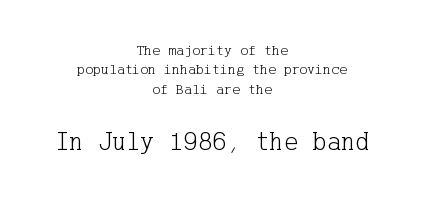
The image shows 27 px text type, upright; set centered, normal line spacing (1.29x), normal letter spacing, not underlined; the second (bottom) block is 1.8x larger.
